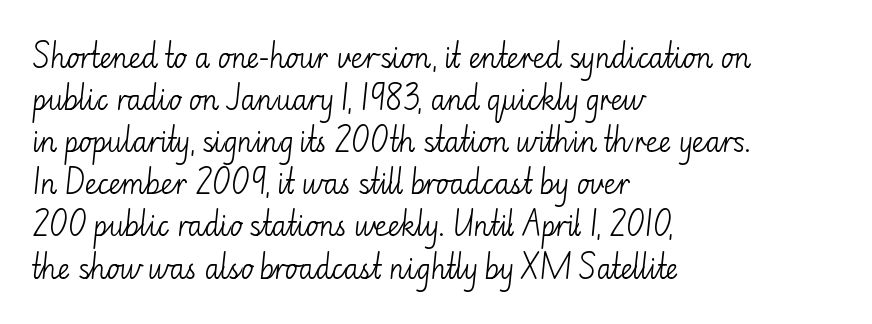
The image shows 27 px text type; set left-aligned, normal line spacing (1.56x), normal letter spacing, not underlined.
